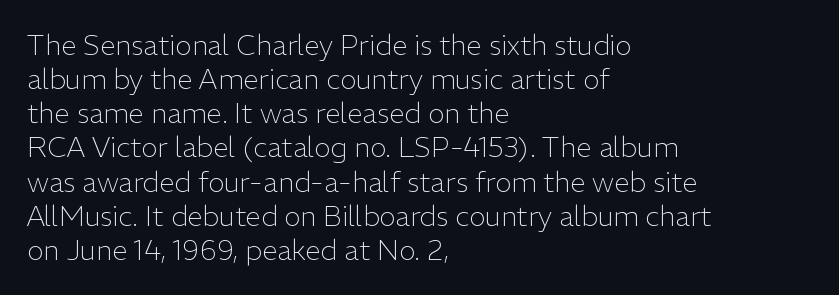
The image shows 28 px light sans-serif type, upright; set left-aligned, line spacing 1.22x, normal letter spacing, not underlined; low stroke contrast and a medium x-height.
